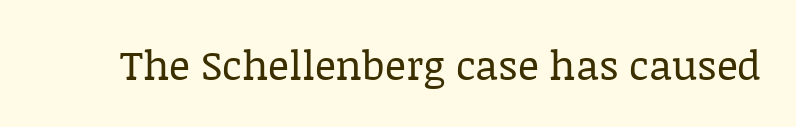
The image shows 41 px regular-weight serif type, upright; set normal letter spacing, not underlined; low stroke contrast and a large x-height.
